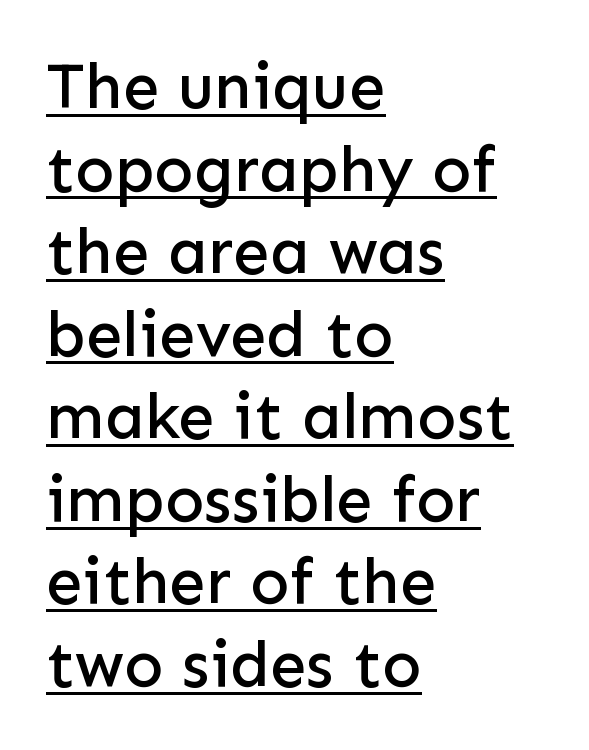
The image shows 65 px sans-serif type, upright; set left-aligned, normal line spacing (1.27x), normal letter spacing, underlined; low stroke contrast and a medium x-height.
